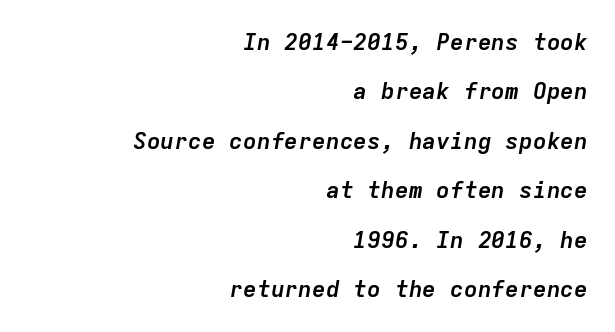
{"italic": "yes", "lean": "right", "slant_degrees": 9, "bold": "yes", "underline": "no", "align": "right", "line_spacing": "loose", "line_spacing_ratio": 2.15, "letter_spacing": "normal", "letter_spacing_em": 0.0, "glyph_px": 23}
